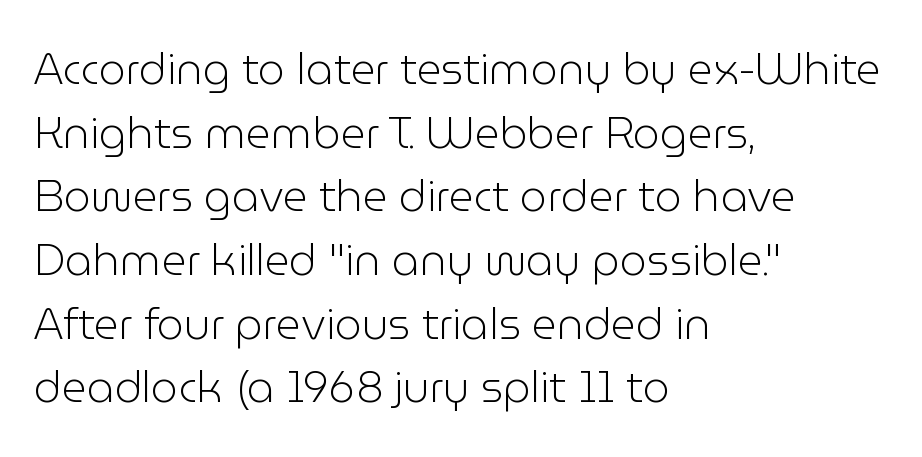
The image shows 43 px light sans-serif type, upright; set left-aligned, normal line spacing (1.48x), normal letter spacing, not underlined; low stroke contrast and a medium x-height.
